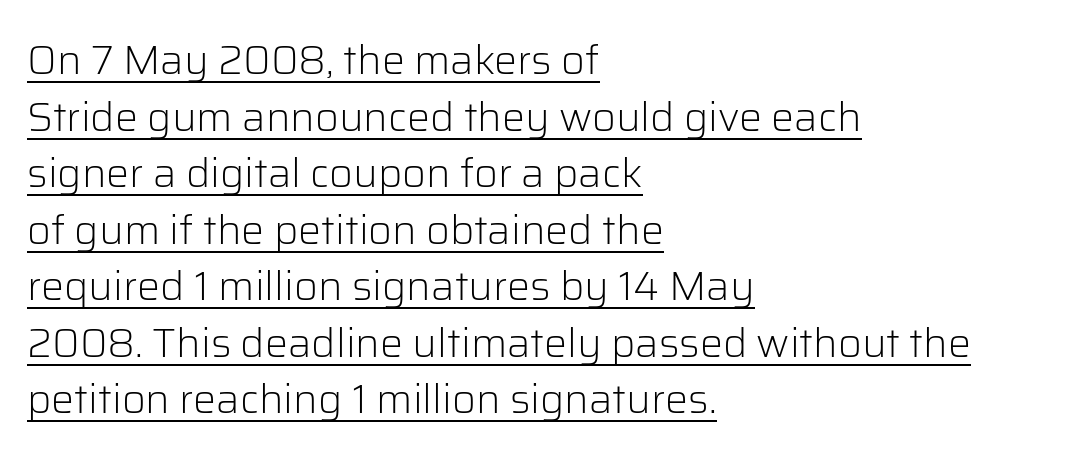
The image shows 41 px light sans-serif type, upright; set left-aligned, normal line spacing (1.38x), normal letter spacing, underlined; low stroke contrast and a medium x-height.
